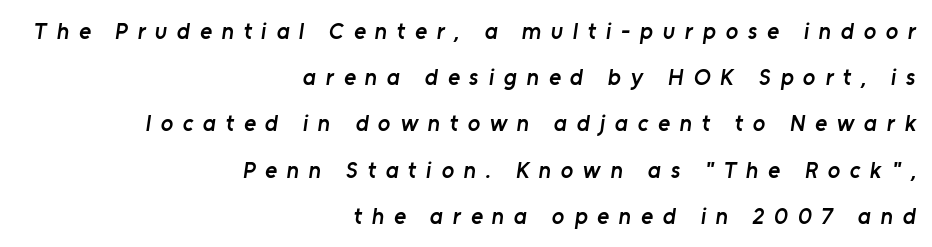
{"bold": "semi", "underline": "no", "align": "right", "line_spacing": "loose", "line_spacing_ratio": 2.01, "letter_spacing": "wide", "letter_spacing_em": 0.42, "glyph_px": 23}
